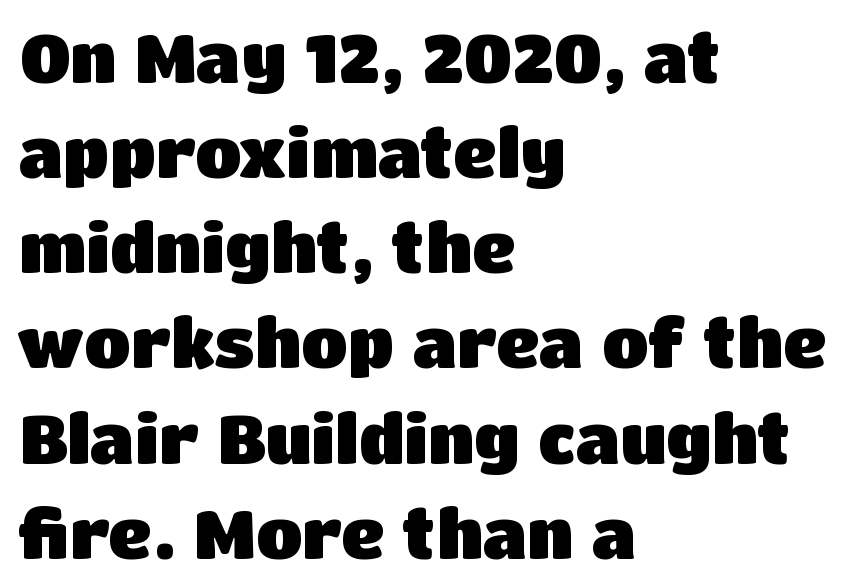
The image shows 67 px heavy sans-serif type, upright; set left-aligned, normal line spacing (1.42x), normal letter spacing, not underlined; low stroke contrast and a large x-height.
